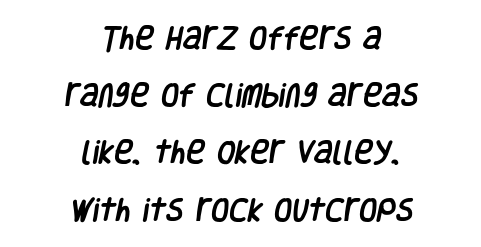
Q: Is the text underlined? A: No.
Q: How is the paragraph aligned? A: Centered.
Q: Is the spacing between letters normal or unusually wide? A: Normal.
Q: Is the spacing between lines tight, normal or loose? A: Loose.
